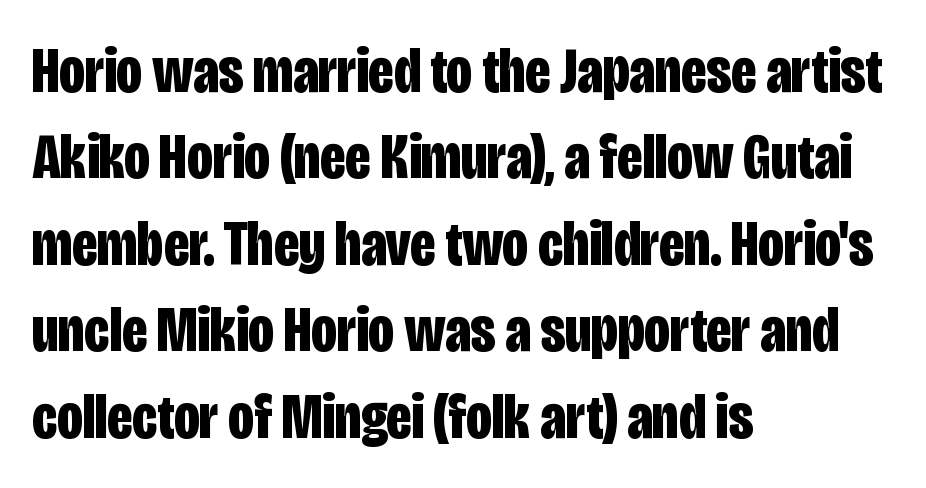
Q: Is the text bold? A: Yes.
Q: Is the text italic (slanted)? A: No, it is upright.
Q: Is the typeface a serif or a sans-serif typeface? A: Sans-serif.
Q: Is the text underlined? A: No.
Q: How is the paragraph aligned? A: Left-aligned.
Q: Is the spacing between letters normal or unusually wide? A: Normal.
Q: Is the spacing between lines tight, normal or loose? A: Normal.
Q: Width (condensed, normal, or wide)? A: Condensed.
Q: Stroke contrast? A: Low.
Q: x-height? A: Large.
Q: Monospaced? A: No.
